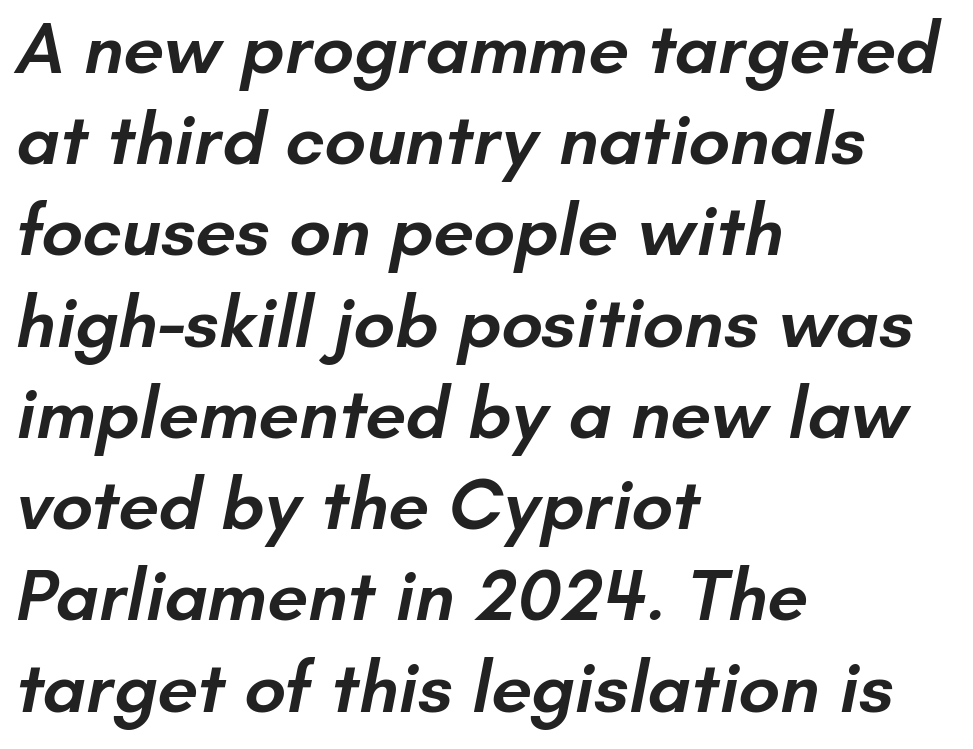
Is this a fixed-width face? No — the glyphs have proportional, varying widths. The rag falls on the right side of this text block. You could call the tracking neutral — neither tight nor loose. What kind of face is this? One without serifs — a sans.
